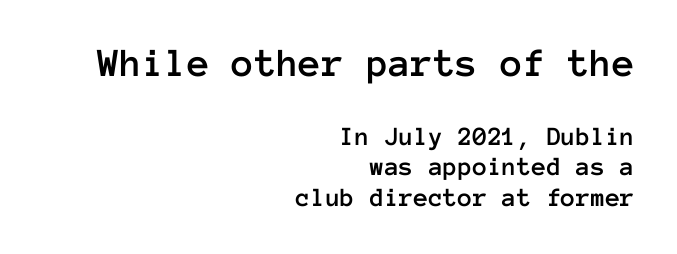
The image shows 41 px text type, upright, monospaced; set right-aligned, tight line spacing (1.14x), normal letter spacing, not underlined; the first (top) block is 1.52x larger; low stroke contrast and a medium x-height.
